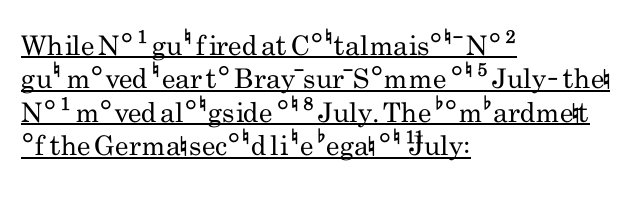
Stem width sits at or under what a default text font uses. Underlined type. One-word summary of the alignment: left. Tracking here is standard; glyphs follow each other at the usual distance.
